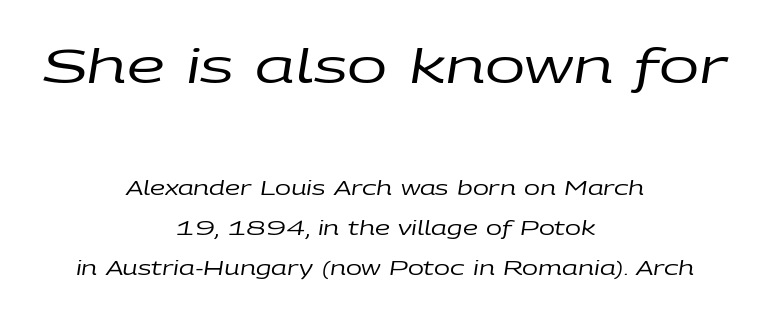
{"italic": "yes", "lean": "right", "slant_degrees": 9, "bold": "no", "weight": "regular", "width": "wide", "stroke_contrast": "low", "x_height": "large", "monospaced": "no", "underline": "no", "align": "center", "line_spacing": "loose", "line_spacing_ratio": 2.11, "letter_spacing": "normal", "letter_spacing_em": 0.0, "larger_block": "first", "size_ratio": 2.53, "glyph_px": 48}
